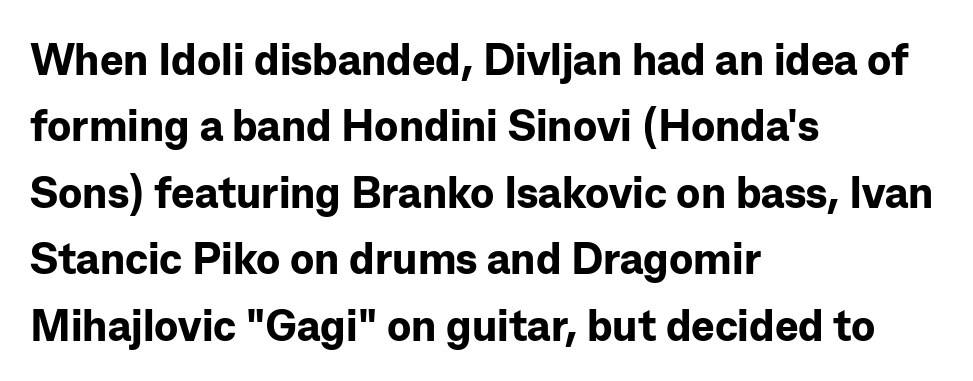
{"serif": "no", "italic": "no", "bold": "yes", "weight": "bold", "width": "normal", "stroke_contrast": "low", "x_height": "medium", "monospaced": "no", "underline": "no", "align": "left", "line_spacing": "normal", "line_spacing_ratio": 1.51, "letter_spacing": "normal", "letter_spacing_em": 0.0, "glyph_px": 44}
